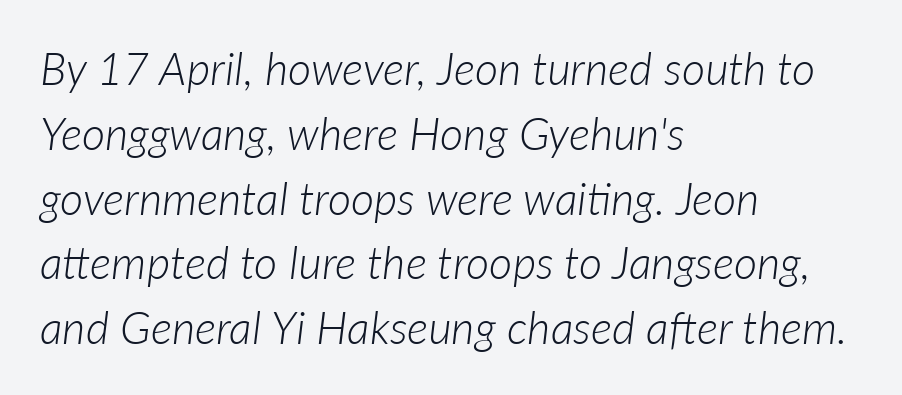
{"italic": "yes", "lean": "right", "slant_degrees": 7, "bold": "no", "weight": "light", "width": "normal", "stroke_contrast": "low", "x_height": "medium", "monospaced": "no", "underline": "no", "align": "left", "line_spacing": "normal", "line_spacing_ratio": 1.44, "letter_spacing": "normal", "letter_spacing_em": 0.0, "glyph_px": 45}
